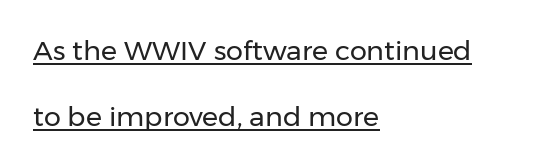
Q: Is the text bold? A: No.
Q: Is the text italic (slanted)? A: No, it is upright.
Q: Is the text underlined? A: Yes.
Q: How is the paragraph aligned? A: Left-aligned.
Q: Is the spacing between letters normal or unusually wide? A: Normal.
Q: Is the spacing between lines tight, normal or loose? A: Loose.
